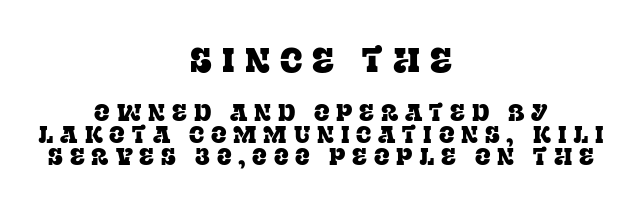
Q: Is the text italic (slanted)? A: No, it is upright.
Q: Is the typeface a serif or a sans-serif typeface? A: Serif.
Q: Is the text underlined? A: No.
Q: How is the paragraph aligned? A: Centered.
Q: Is the spacing between letters normal or unusually wide? A: Unusually wide.
Q: Is the spacing between lines tight, normal or loose? A: Tight.
Q: Which block of text is set in a larger size, the first (top) or the second (bottom)? A: The first (top) one.
Q: Width (condensed, normal, or wide)? A: Normal.
Q: Stroke contrast? A: Low.
Q: x-height? A: Large.
Q: Monospaced? A: No.
